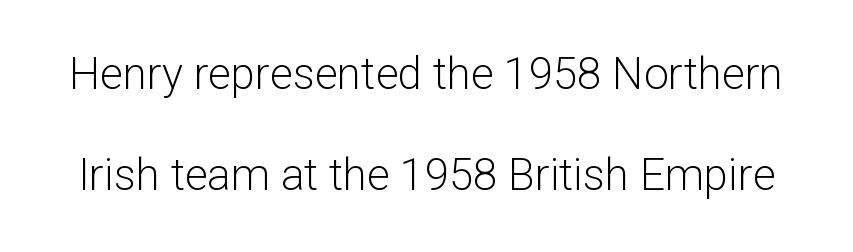
The letters stand upright; this is a roman face. The font is comparable to plain body text, perhaps lighter. The type family on display is of the sans-serif kind. The space directly below the letters is spotless. These lines are rendered in a variable-pitch font. These lines stand farther apart than default settings would place them.
